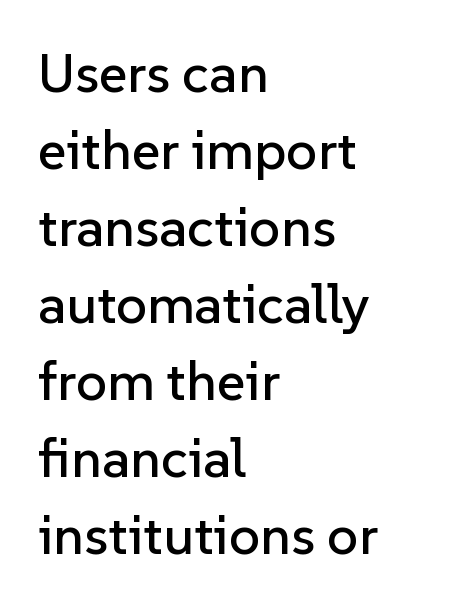
Q: Is the text italic (slanted)? A: No, it is upright.
Q: Is the typeface a serif or a sans-serif typeface? A: Sans-serif.
Q: Is the text underlined? A: No.
Q: How is the paragraph aligned? A: Left-aligned.
Q: Is the spacing between letters normal or unusually wide? A: Normal.
Q: Is the spacing between lines tight, normal or loose? A: Normal.
Q: Width (condensed, normal, or wide)? A: Normal.
Q: Stroke contrast? A: Low.
Q: x-height? A: Medium.
Q: Monospaced? A: No.
